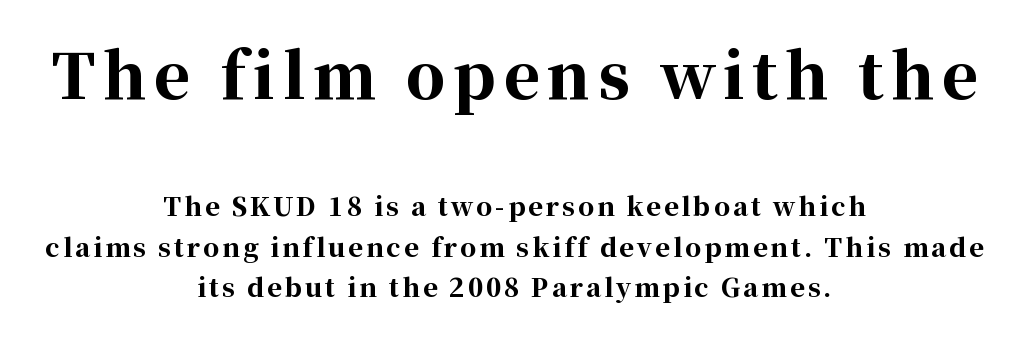
{"serif": "yes", "italic": "no", "bold": "yes", "weight": "bold", "width": "normal", "stroke_contrast": "high", "x_height": "medium", "monospaced": "no", "underline": "no", "align": "center", "line_spacing": "normal", "line_spacing_ratio": 1.62, "larger_block": "first", "size_ratio": 2.48, "glyph_px": 62}
